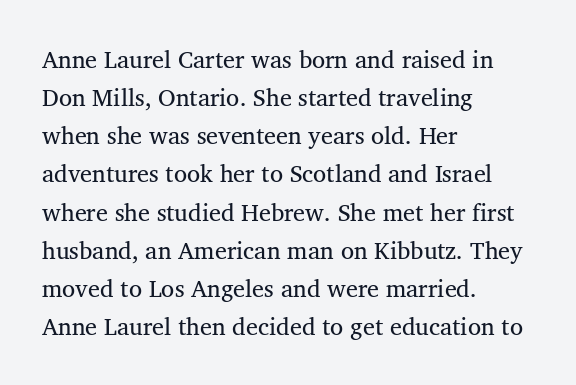
The paragraph has a hard left edge and a soft right edge. Underlining? Definitely not there. The gaps between neighbouring characters are ordinary and unremarkable. Baseline-to-baseline distance is the conventional proportion of letter height.
